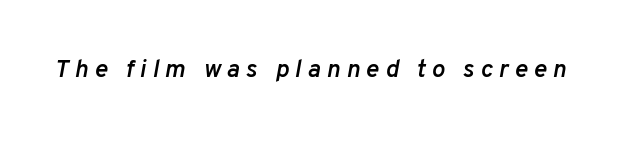
{"italic": "yes", "lean": "right", "slant_degrees": 10, "bold": "semi", "underline": "no", "letter_spacing": "wide", "letter_spacing_em": 0.24, "glyph_px": 25}
